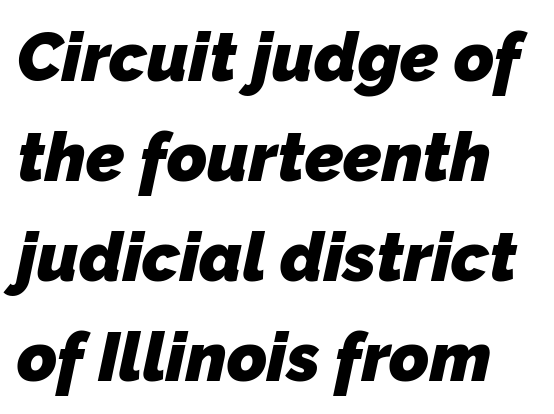
{"serif": "no", "bold": "yes", "weight": "heavy", "width": "normal", "stroke_contrast": "low", "x_height": "medium", "monospaced": "no", "underline": "no", "line_spacing": "normal", "line_spacing_ratio": 1.47, "letter_spacing": "normal", "letter_spacing_em": 0.0, "glyph_px": 68}
